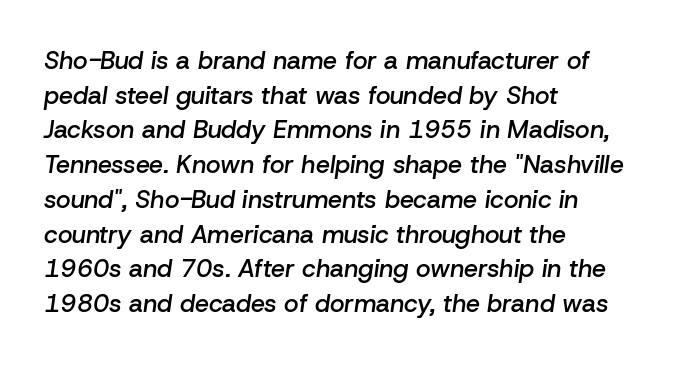
Q: Is the text bold? A: Semi-bold.
Q: Is the text italic (slanted)? A: Yes, it leans right by about 8 degrees.
Q: Is the text underlined? A: No.
Q: How is the paragraph aligned? A: Left-aligned.
Q: Is the spacing between letters normal or unusually wide? A: Normal.
Q: Is the spacing between lines tight, normal or loose? A: Normal.
